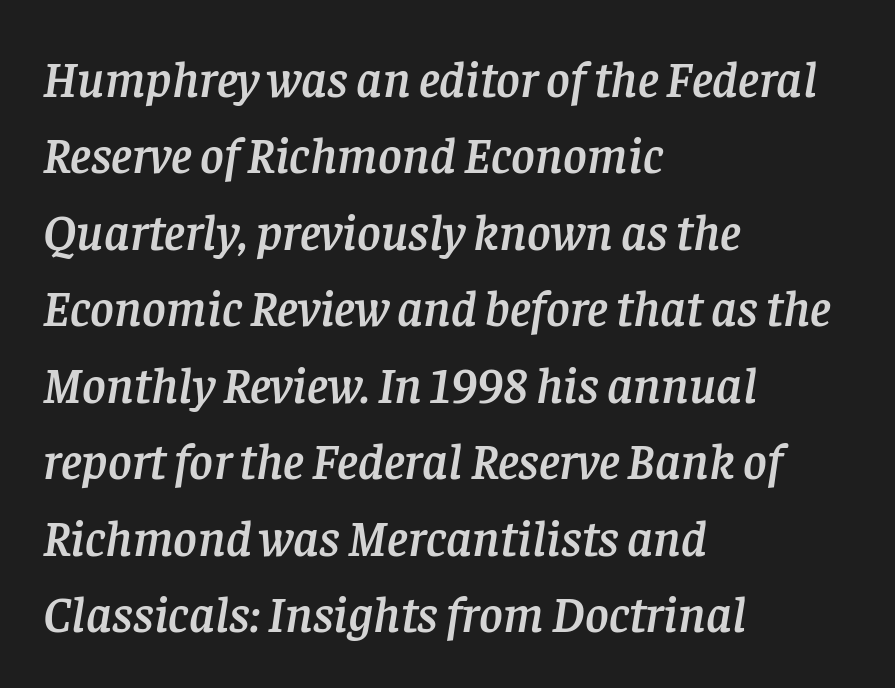
The ragged edge is on the right, which tells us the setting is flush left. Stroke terminals: seriffed. The passage shown is typed in a proportional face where columns would drift. Here the glyphs are tracked normally, forming tight word shapes. Bare-footed words on every line. The typography opts for an oblique posture over an upright one.
